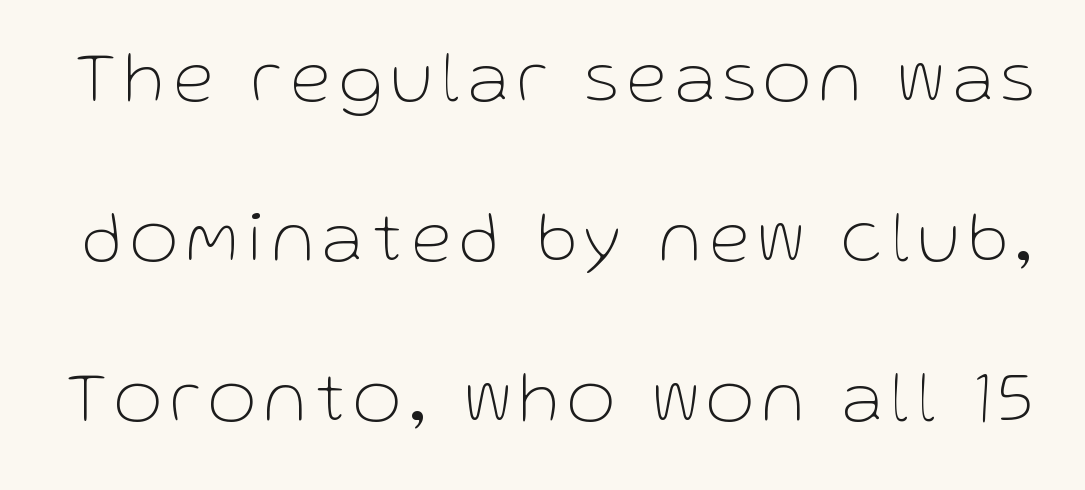
Q: Is the text bold? A: No.
Q: Is the text italic (slanted)? A: No, it is upright.
Q: Is the typeface a serif or a sans-serif typeface? A: Sans-serif.
Q: Is the text underlined? A: No.
Q: Is the spacing between lines tight, normal or loose? A: Loose.
Q: Width (condensed, normal, or wide)? A: Normal.
Q: Stroke contrast? A: Low.
Q: x-height? A: Medium.
Q: Monospaced? A: No.
